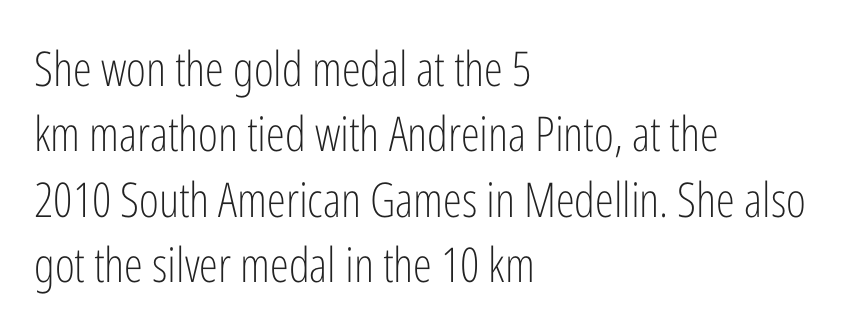
No italicization has been applied; the sample stays upright. The face used here is a sans, in the tradition of grotesques and geometrics. Stems here are at most as thick as an everyday book face. Regular leading. The foot of each line stays bare and open.
